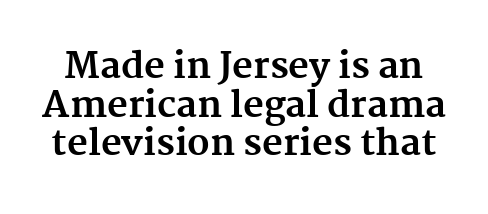
Vertically, the passage feels compressed, each row crowding the next. Is there any slant? The stems are plumb. Honestly, there is no underline to notice here at all. This rendering employs a face with finishing strokes, i.e., a serif. Spacing verdict: proportional, widths tailored to each character. The passage shown is emphatically bold.
